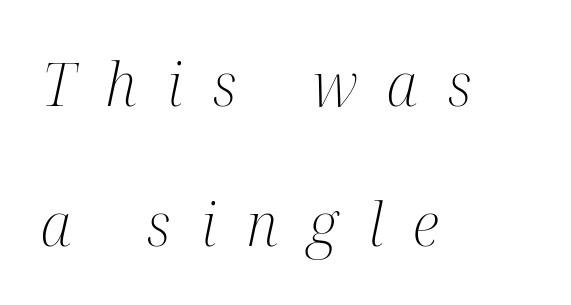
Q: Is the text bold? A: No.
Q: Is the text italic (slanted)? A: Yes, it leans right by about 12 degrees.
Q: Is the typeface a serif or a sans-serif typeface? A: Serif.
Q: Is the text underlined? A: No.
Q: How is the paragraph aligned? A: Left-aligned.
Q: Is the spacing between letters normal or unusually wide? A: Unusually wide.
Q: Is the spacing between lines tight, normal or loose? A: Loose.
Q: Width (condensed, normal, or wide)? A: Condensed.
Q: Stroke contrast? A: Medium.
Q: x-height? A: Medium.
Q: Monospaced? A: No.
